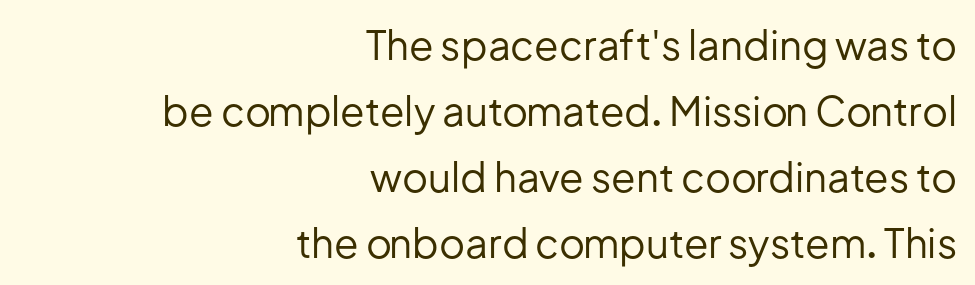
Q: Is the text bold? A: No.
Q: Is the text italic (slanted)? A: No, it is upright.
Q: Is the typeface a serif or a sans-serif typeface? A: Sans-serif.
Q: Is the text underlined? A: No.
Q: How is the paragraph aligned? A: Right-aligned.
Q: Is the spacing between letters normal or unusually wide? A: Normal.
Q: Is the spacing between lines tight, normal or loose? A: Normal.
Q: Width (condensed, normal, or wide)? A: Normal.
Q: Stroke contrast? A: Low.
Q: x-height? A: Medium.
Q: Monospaced? A: No.
